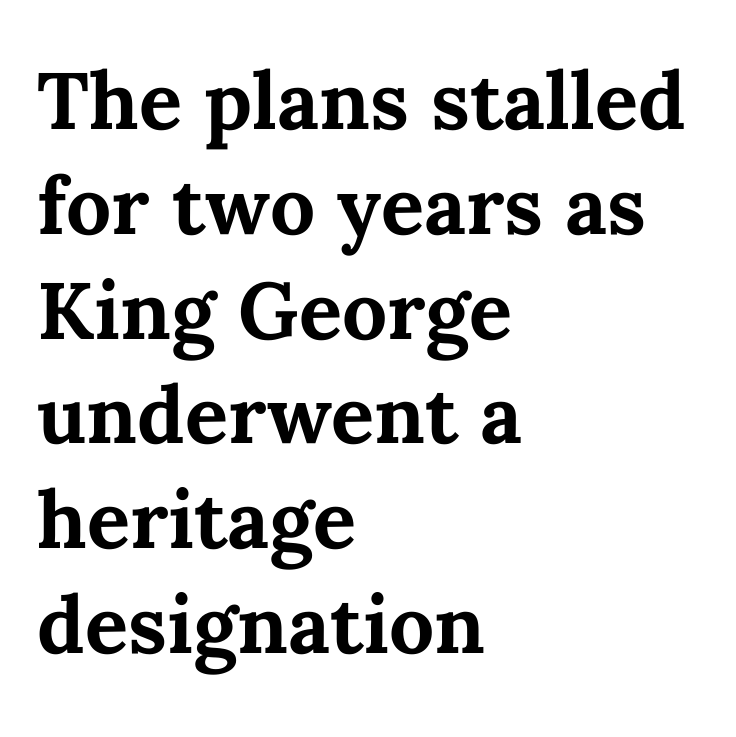
Each letter keeps its own natural width here, so spacing adapts to shape. Lines of text with bare space underneath. Style check: upright. Short and long lines alike share a common starting point at left. A normal amount of white space separates one row of letters from the next. Each word holds together tightly as a unit, with standard inter-letter gaps.
